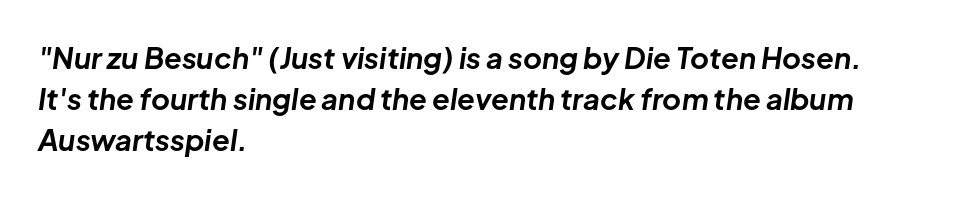
{"italic": "yes", "lean": "right", "slant_degrees": 8, "bold": "yes", "weight": "bold", "width": "normal", "stroke_contrast": "low", "x_height": "medium", "monospaced": "no", "underline": "no", "align": "left", "line_spacing": "normal", "line_spacing_ratio": 1.42, "letter_spacing": "normal", "letter_spacing_em": 0.0, "glyph_px": 29}
